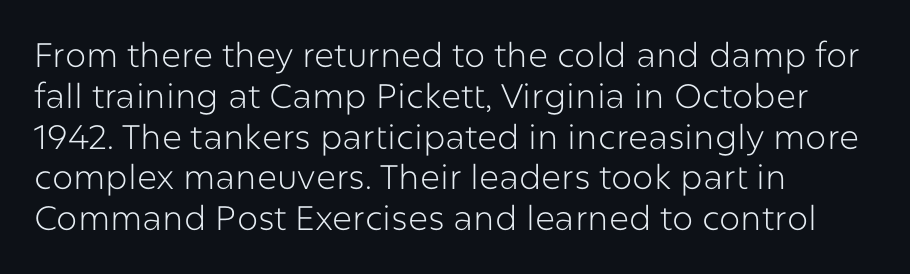
The image shows 34 px light sans-serif type, upright; set left-aligned, line spacing 1.2x, normal letter spacing, not underlined; low stroke contrast and a medium x-height.
